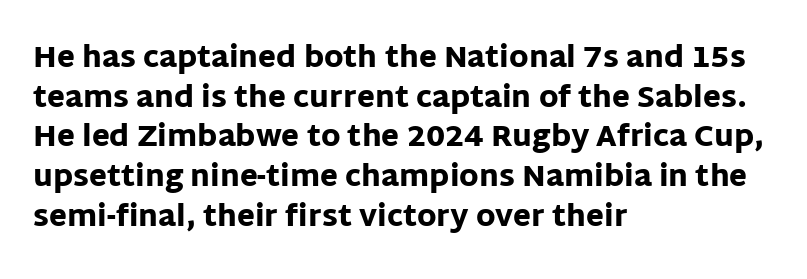
Q: Is the text bold? A: Yes.
Q: Is the text italic (slanted)? A: No, it is upright.
Q: Is the typeface a serif or a sans-serif typeface? A: Sans-serif.
Q: Is the text underlined? A: No.
Q: How is the paragraph aligned? A: Left-aligned.
Q: Is the spacing between letters normal or unusually wide? A: Normal.
Q: Is the spacing between lines tight, normal or loose? A: Normal.
Q: Width (condensed, normal, or wide)? A: Normal.
Q: Stroke contrast? A: Low.
Q: x-height? A: Large.
Q: Monospaced? A: No.
